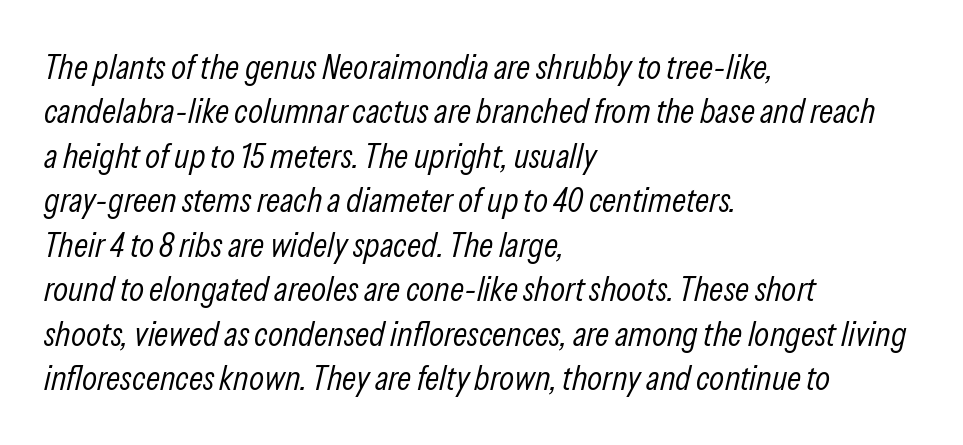
The leading is moderate, giving the passage an even texture. This is oblique type, the kind used for emphasis or titles. The baseline area is clear. The cut favours lightness, reaching ordinary text weight at its darkest.
